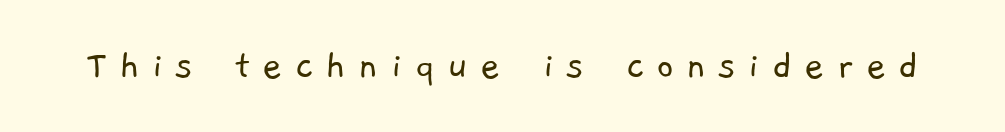
Q: Is the text bold? A: No.
Q: Is the typeface a serif or a sans-serif typeface? A: Sans-serif.
Q: Is the text underlined? A: No.
Q: Is the spacing between letters normal or unusually wide? A: Unusually wide.
Q: Width (condensed, normal, or wide)? A: Normal.
Q: Stroke contrast? A: Low.
Q: x-height? A: Medium.
Q: Monospaced? A: No.
